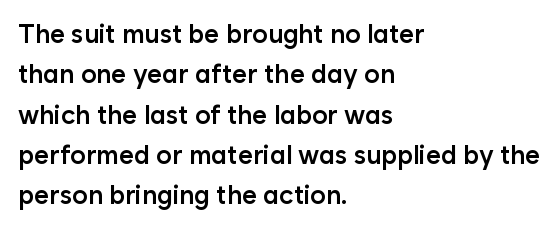
The image shows 26 px text type, upright; set left-aligned, normal line spacing (1.55x), normal letter spacing, not underlined.
